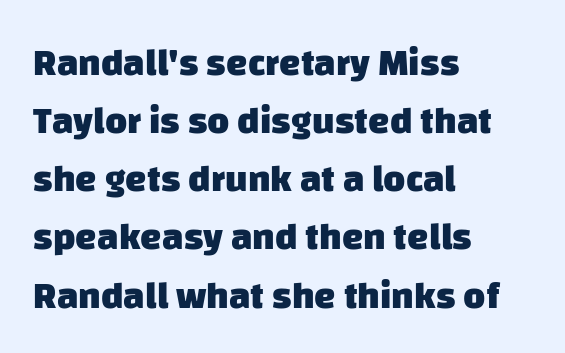
The image shows 38 px heavy sans-serif type; set left-aligned, normal line spacing (1.53x), normal letter spacing, not underlined; low stroke contrast and a large x-height.
